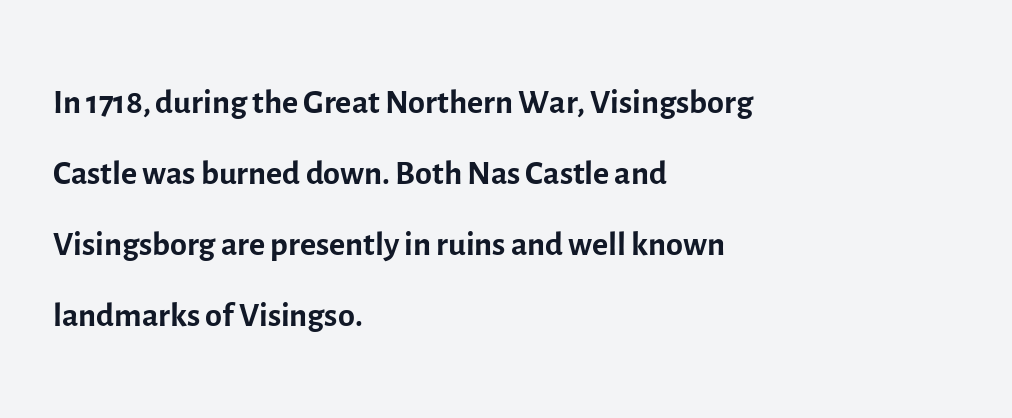
{"serif": "no", "italic": "no", "bold": "no", "weight": "regular", "width": "normal", "x_height": "medium", "monospaced": "no", "underline": "no", "align": "left", "line_spacing": "normal", "line_spacing_ratio": 1.45, "letter_spacing": "normal", "letter_spacing_em": 0.0, "glyph_px": 49}
